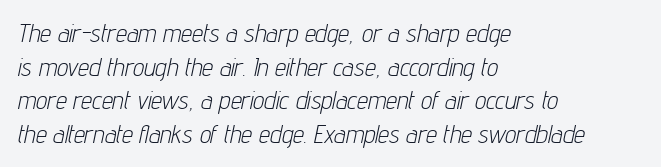
Typeset ragged right — the left edge is the straight one. Reading down the column, the eye jumps a familiar distance to each next line. Letters have the restrained weight of plain body copy at most. Honestly, the letter spacing is just normal — you wouldn't notice it. Clear beneath every line of the passage.
